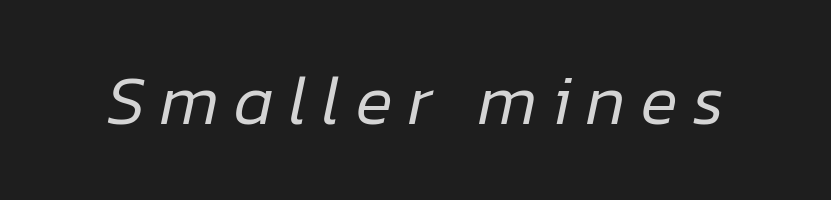
{"italic": "yes", "lean": "right", "slant_degrees": 12, "bold": "no", "weight": "regular", "width": "normal", "stroke_contrast": "low", "x_height": "medium", "monospaced": "no", "underline": "no", "letter_spacing": "wide", "letter_spacing_em": 0.22, "glyph_px": 69}
